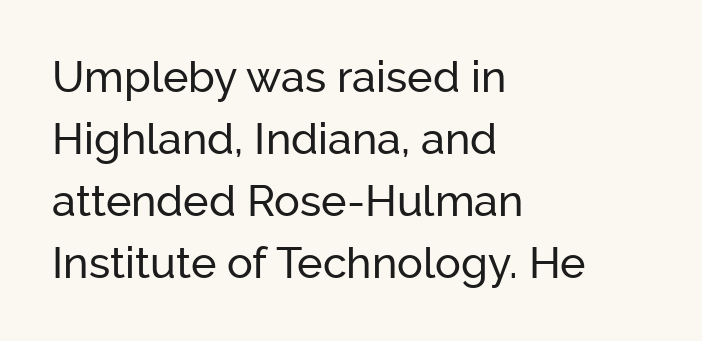
Students, observe: this is what conventionally led text looks like. Font category for this specimen: sans-serif. You can tell it's not italic because the verticals are truly vertical. The type is set solid horizontally, with unmodified tracking. The letters advance in unequal steps, a hallmark of proportional type. The zone under the glyphs is completely vacant.
